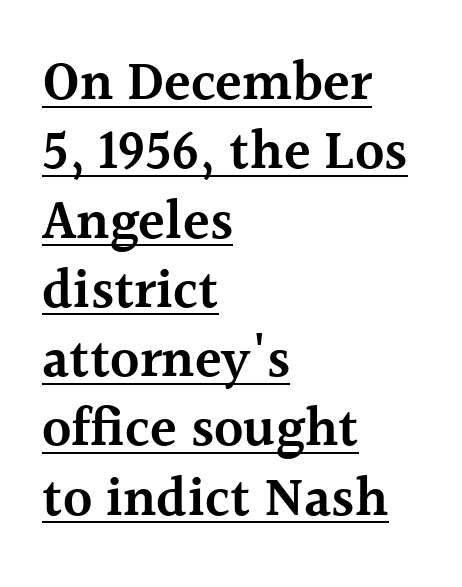
Q: Is the text bold? A: Semi-bold.
Q: Is the text italic (slanted)? A: No, it is upright.
Q: Is the typeface a serif or a sans-serif typeface? A: Serif.
Q: Is the text underlined? A: Yes.
Q: How is the paragraph aligned? A: Left-aligned.
Q: Is the spacing between letters normal or unusually wide? A: Normal.
Q: Is the spacing between lines tight, normal or loose? A: Normal.
Q: Width (condensed, normal, or wide)? A: Normal.
Q: x-height? A: Medium.
Q: Monospaced? A: No.
